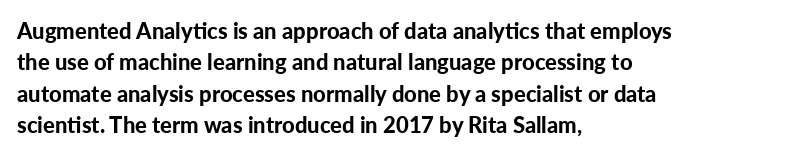
Q: Is the text bold? A: Yes.
Q: Is the text italic (slanted)? A: No, it is upright.
Q: Is the text underlined? A: No.
Q: How is the paragraph aligned? A: Left-aligned.
Q: Is the spacing between letters normal or unusually wide? A: Normal.
Q: Is the spacing between lines tight, normal or loose? A: Normal.
